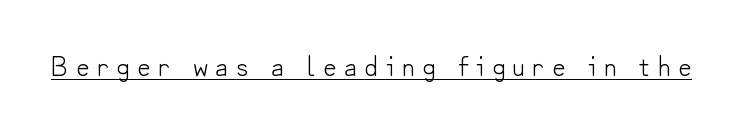
Q: Is the text bold? A: No.
Q: Is the text italic (slanted)? A: No, it is upright.
Q: Is the typeface a serif or a sans-serif typeface? A: Sans-serif.
Q: Is the text underlined? A: Yes.
Q: Is the spacing between letters normal or unusually wide? A: Unusually wide.
Q: Width (condensed, normal, or wide)? A: Normal.
Q: Stroke contrast? A: Low.
Q: x-height? A: Small.
Q: Monospaced? A: No.
